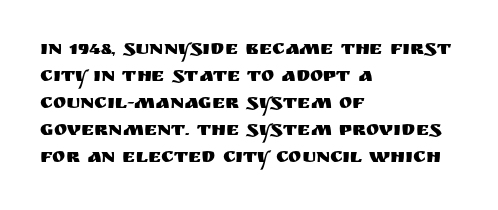
{"italic": "no", "underline": "no", "align": "left", "line_spacing": "normal", "line_spacing_ratio": 1.35, "letter_spacing": "normal", "letter_spacing_em": 0.0, "glyph_px": 20}
